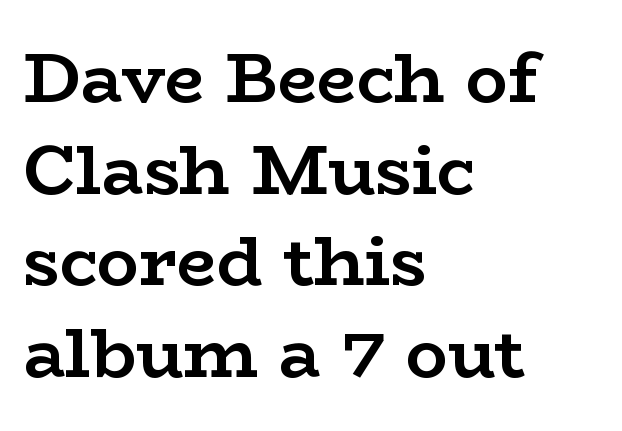
Q: Is the text bold? A: Yes.
Q: Is the text italic (slanted)? A: No, it is upright.
Q: Is the typeface a serif or a sans-serif typeface? A: Serif.
Q: Is the text underlined? A: No.
Q: How is the paragraph aligned? A: Left-aligned.
Q: Is the spacing between letters normal or unusually wide? A: Normal.
Q: Is the spacing between lines tight, normal or loose? A: Normal.
Q: Width (condensed, normal, or wide)? A: Wide.
Q: Stroke contrast? A: Low.
Q: x-height? A: Medium.
Q: Monospaced? A: No.
